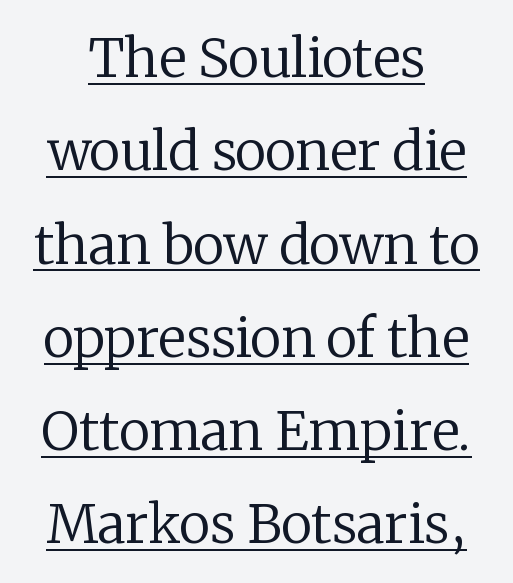
Q: Is the text bold? A: No.
Q: Is the text italic (slanted)? A: No, it is upright.
Q: Is the typeface a serif or a sans-serif typeface? A: Serif.
Q: Is the text underlined? A: Yes.
Q: Is the spacing between letters normal or unusually wide? A: Normal.
Q: Width (condensed, normal, or wide)? A: Normal.
Q: Stroke contrast? A: Low.
Q: x-height? A: Medium.
Q: Monospaced? A: No.
